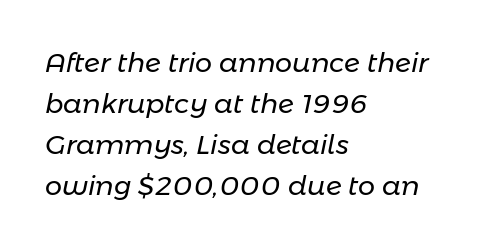
{"italic": "yes", "lean": "right", "slant_degrees": 11, "bold": "no", "underline": "no", "align": "left", "line_spacing": "normal", "line_spacing_ratio": 1.52, "letter_spacing": "normal", "letter_spacing_em": 0.0, "glyph_px": 27}
